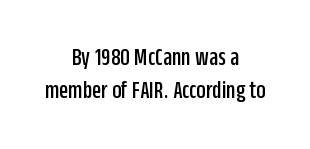
Q: Is the text italic (slanted)? A: No, it is upright.
Q: Is the text underlined? A: No.
Q: How is the paragraph aligned? A: Centered.
Q: Is the spacing between letters normal or unusually wide? A: Normal.
Q: Is the spacing between lines tight, normal or loose? A: Normal.
